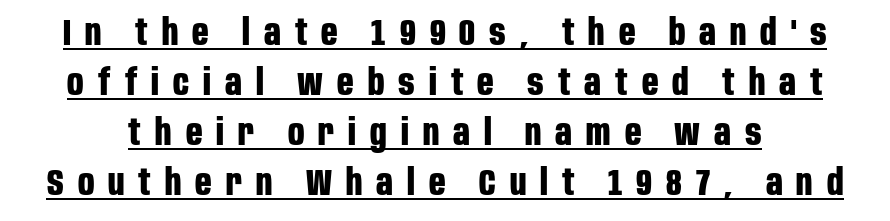
{"serif": "no", "italic": "no", "bold": "yes", "weight": "bold", "width": "condensed", "stroke_contrast": "low", "x_height": "large", "monospaced": "no", "underline": "yes", "line_spacing": "normal", "line_spacing_ratio": 1.39, "letter_spacing": "wide", "letter_spacing_em": 0.39, "glyph_px": 36}
